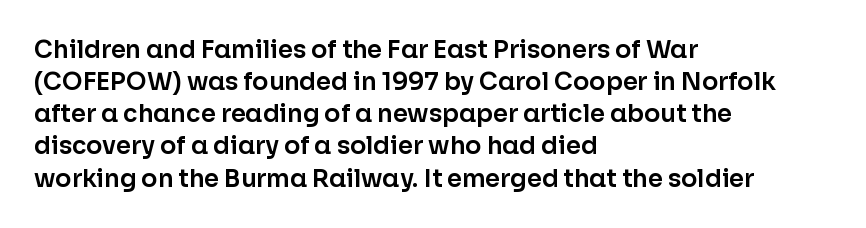
{"italic": "no", "underline": "no", "align": "left", "line_spacing": "normal", "line_spacing_ratio": 1.34, "letter_spacing": "normal", "letter_spacing_em": 0.0, "glyph_px": 24}
